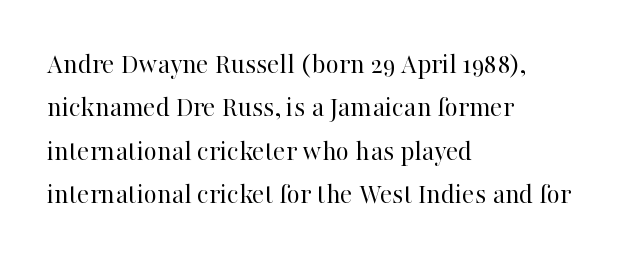
The image shows 29 px regular-weight serif type, upright; set left-aligned, normal line spacing (1.5x), normal letter spacing, not underlined; high stroke contrast and a medium x-height.
